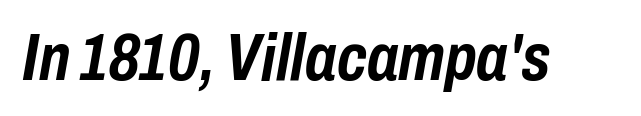
Typographic density is high because the face is bold. Proportional: the letters do not fall into vertical columns. Posture: slanted. Quick note: underline off. Glyph-to-glyph distance matches everyday printed text.
